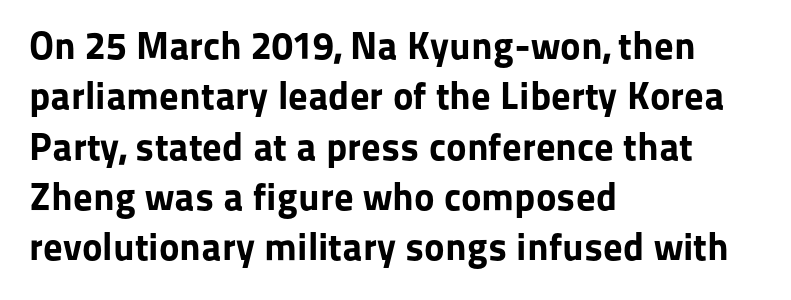
The image shows 39 px bold sans-serif type, upright; set left-aligned, normal line spacing (1.29x), normal letter spacing, not underlined; low stroke contrast and a medium x-height.
